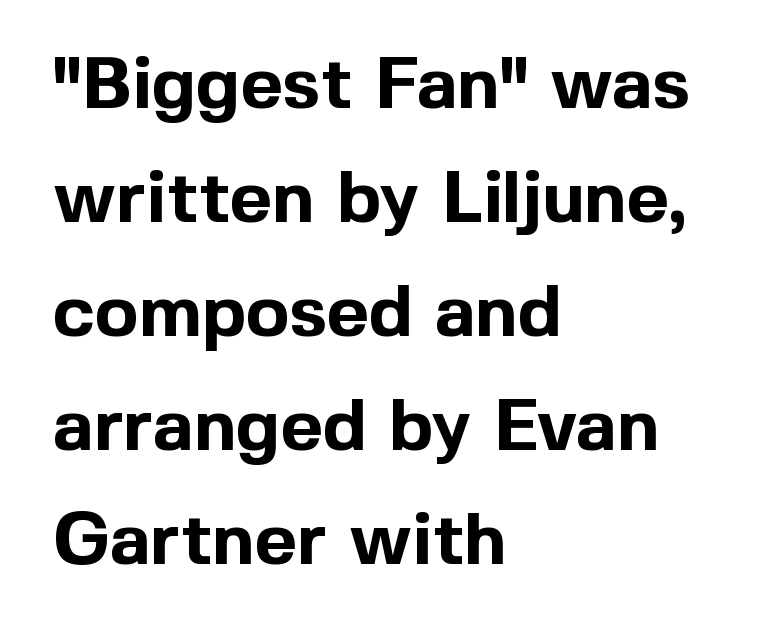
A typesetter would call this proportional, since set widths differ per character. The letters sit at their default tracking, neither squeezed nor spread. Caption: bold face, heavy strokes. You can tell it's not italic because the verticals are truly vertical. The passage shown is typeset with a sans-serif family.
